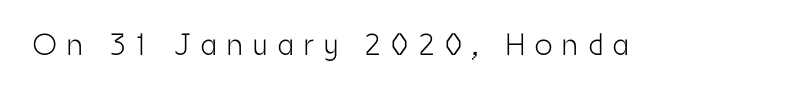
{"serif": "no", "italic": "no", "bold": "no", "weight": "light", "width": "condensed", "stroke_contrast": "low", "x_height": "medium", "monospaced": "no", "underline": "no", "letter_spacing": "wide", "letter_spacing_em": 0.34, "glyph_px": 31}
